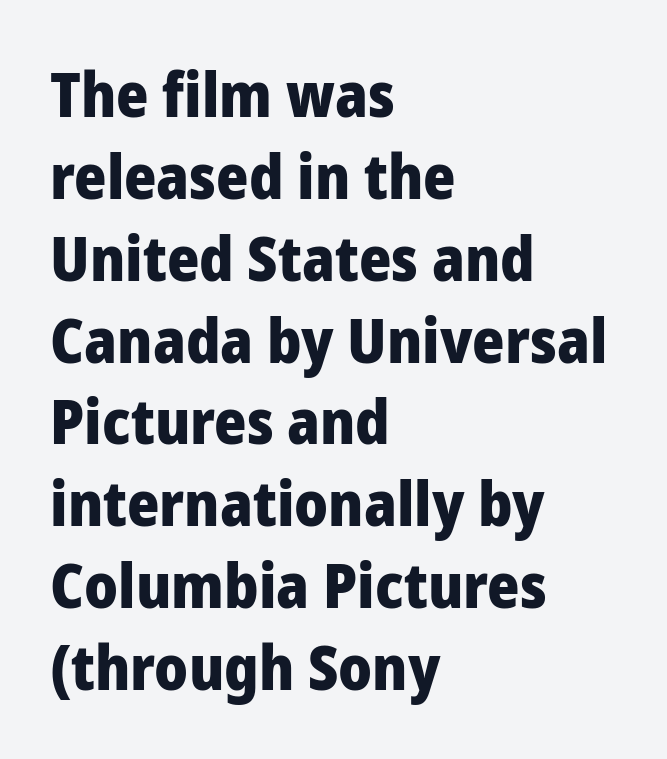
The image shows 62 px heavy sans-serif type, upright; set left-aligned, normal line spacing (1.32x), normal letter spacing, not underlined; low stroke contrast and a medium x-height.
